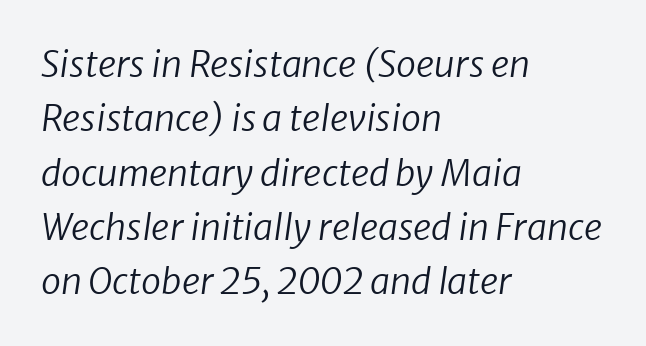
The image shows 36 px regular-weight type, italic (leaning right); set left-aligned, normal line spacing (1.51x), normal letter spacing, not underlined; low stroke contrast and a medium x-height.
